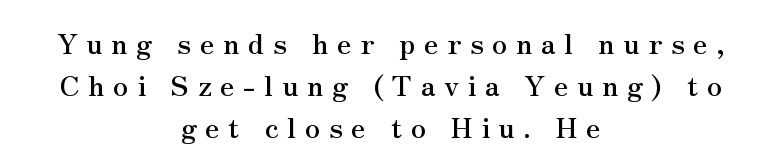
{"serif": "yes", "italic": "no", "width": "normal", "stroke_contrast": "medium", "x_height": "small", "monospaced": "no", "underline": "no", "align": "center", "line_spacing": "normal", "line_spacing_ratio": 1.5, "letter_spacing": "wide", "letter_spacing_em": 0.31, "glyph_px": 28}
